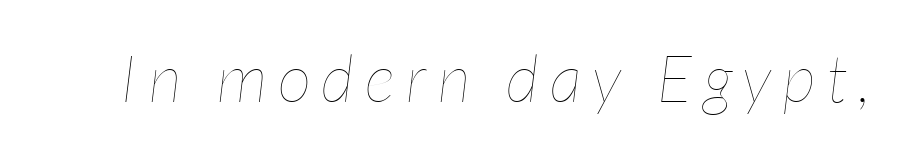
The image shows 66 px thin, condensed type, italic (leaning right); set not underlined; low stroke contrast and a medium x-height.
